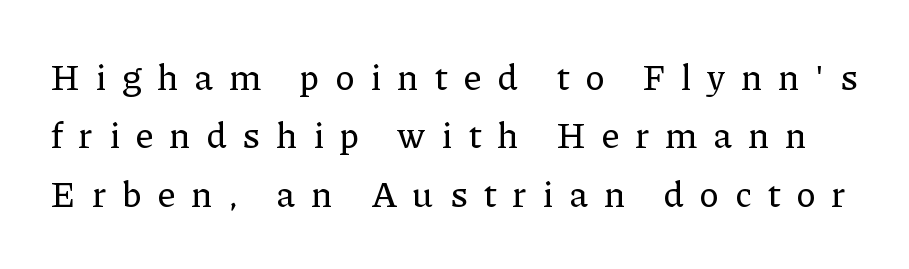
The image shows 36 px serif type, upright; set normal line spacing (1.62x), unusually wide letter spacing (+0.44 em), not underlined; low stroke contrast and a medium x-height.
